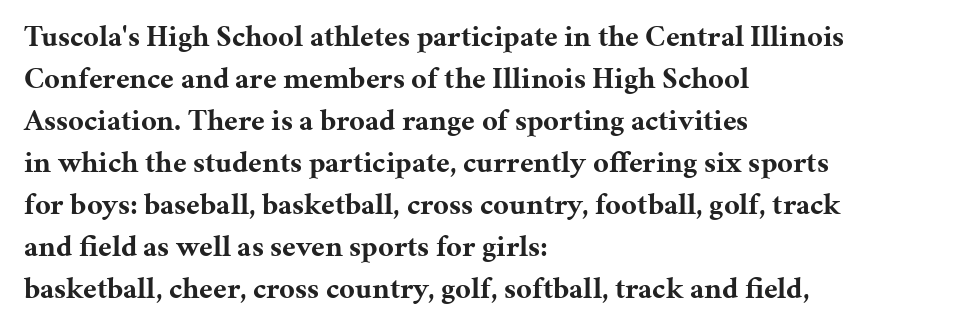
The image shows 30 px bold serif type, upright; set left-aligned, normal line spacing (1.4x), normal letter spacing, not underlined; medium stroke contrast and a medium x-height.
